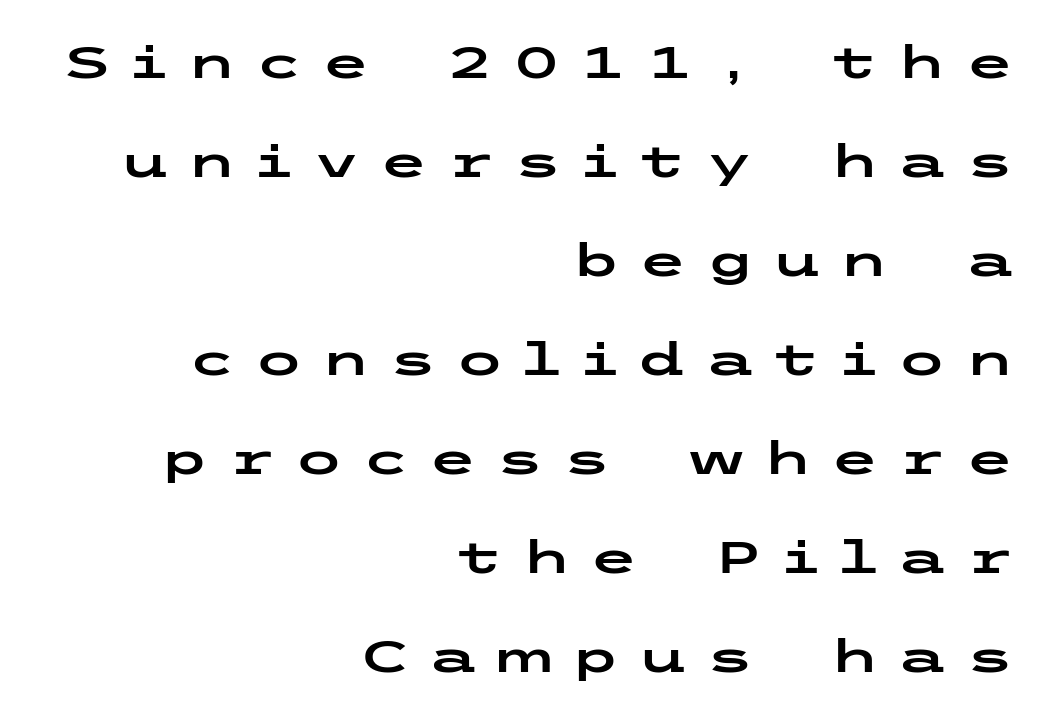
Q: Is the text italic (slanted)? A: No, it is upright.
Q: Is the typeface a serif or a sans-serif typeface? A: Sans-serif.
Q: Is the text underlined? A: No.
Q: How is the paragraph aligned? A: Right-aligned.
Q: Is the spacing between letters normal or unusually wide? A: Unusually wide.
Q: Is the spacing between lines tight, normal or loose? A: Loose.
Q: Width (condensed, normal, or wide)? A: Wide.
Q: Stroke contrast? A: Low.
Q: x-height? A: Medium.
